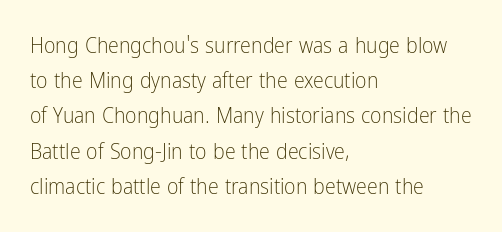
{"italic": "no", "bold": "no", "underline": "no", "align": "left", "line_spacing": "normal", "line_spacing_ratio": 1.6, "letter_spacing": "normal", "letter_spacing_em": 0.0, "glyph_px": 22}
